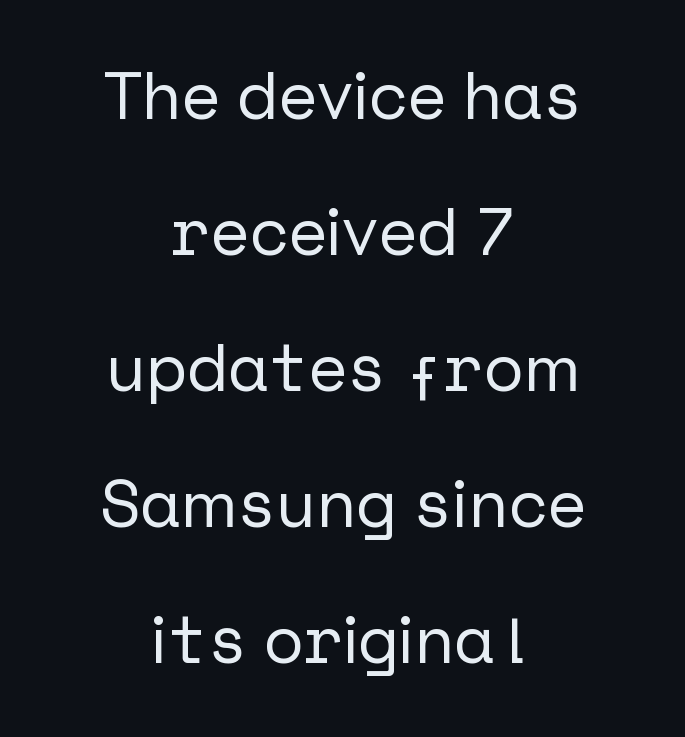
The image shows 67 px sans-serif type, upright; set centered, loose line spacing (2.03x), normal letter spacing, not underlined; low stroke contrast and a medium x-height.
